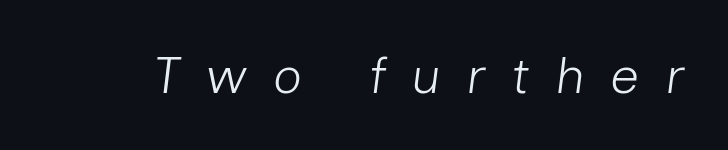
Q: Is the text bold? A: No.
Q: Is the text italic (slanted)? A: Yes, it leans right by about 7 degrees.
Q: Is the text underlined? A: No.
Q: Is the spacing between letters normal or unusually wide? A: Unusually wide.
Q: Width (condensed, normal, or wide)? A: Normal.
Q: Stroke contrast? A: Low.
Q: x-height? A: Medium.
Q: Monospaced? A: No.
